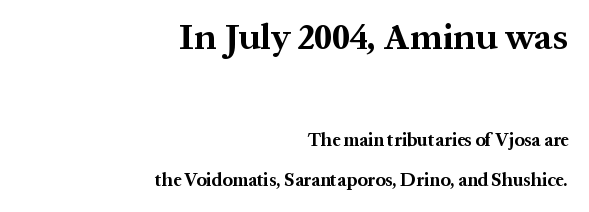
The image shows 37 px bold serif type, upright; set right-aligned, loose line spacing (2.2x), normal letter spacing, not underlined; the first (top) block is 2.06x larger; medium stroke contrast and a medium x-height.
